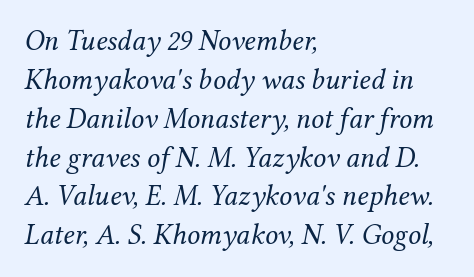
The image shows 29 px regular-weight serif type, italic (leaning right); set left-aligned, normal line spacing (1.34x), normal letter spacing, not underlined; medium stroke contrast and a medium x-height.
